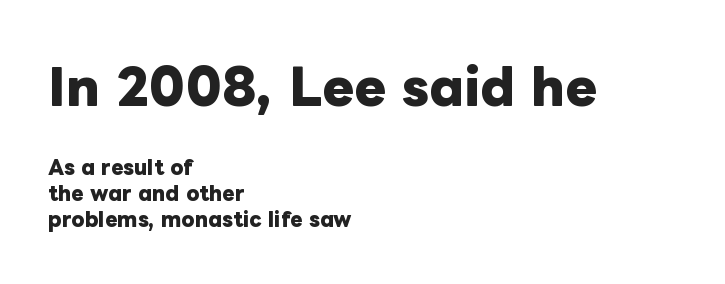
Q: Is the text bold? A: Yes.
Q: Is the text italic (slanted)? A: No, it is upright.
Q: Is the text underlined? A: No.
Q: How is the paragraph aligned? A: Left-aligned.
Q: Is the spacing between letters normal or unusually wide? A: Normal.
Q: Is the spacing between lines tight, normal or loose? A: Normal.
Q: Which block of text is set in a larger size, the first (top) or the second (bottom)? A: The first (top) one.
Q: Width (condensed, normal, or wide)? A: Normal.
Q: Stroke contrast? A: Low.
Q: x-height? A: Medium.
Q: Monospaced? A: No.
